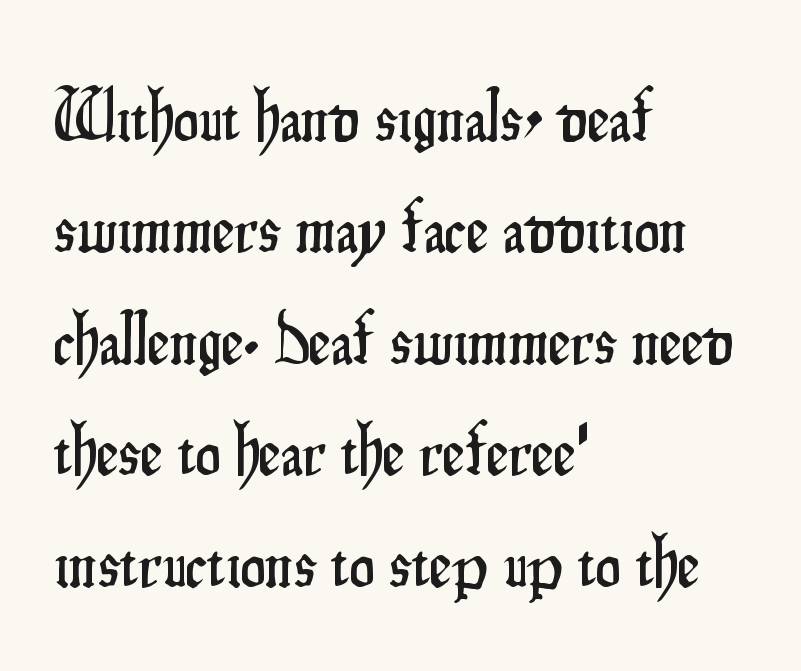
{"serif": "no", "italic": "no", "width": "condensed", "stroke_contrast": "low", "x_height": "small", "monospaced": "no", "underline": "no", "align": "left", "line_spacing": "normal", "line_spacing_ratio": 1.57, "letter_spacing": "normal", "letter_spacing_em": 0.0, "glyph_px": 71}
